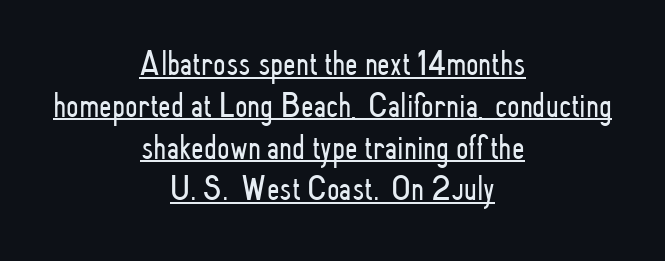
Q: Is the text bold? A: No.
Q: Is the text italic (slanted)? A: No, it is upright.
Q: Is the typeface a serif or a sans-serif typeface? A: Sans-serif.
Q: Is the text underlined? A: Yes.
Q: How is the paragraph aligned? A: Centered.
Q: Is the spacing between letters normal or unusually wide? A: Normal.
Q: Width (condensed, normal, or wide)? A: Condensed.
Q: Stroke contrast? A: Low.
Q: x-height? A: Small.
Q: Monospaced? A: No.
